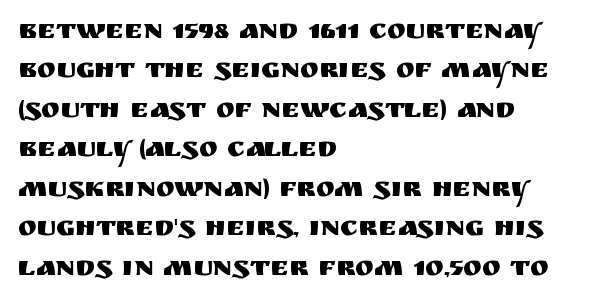
{"serif": "no", "italic": "no", "width": "normal", "stroke_contrast": "medium", "x_height": "large", "monospaced": "no", "underline": "no", "align": "left", "line_spacing": "normal", "line_spacing_ratio": 1.41, "letter_spacing": "normal", "letter_spacing_em": 0.0, "glyph_px": 28}
